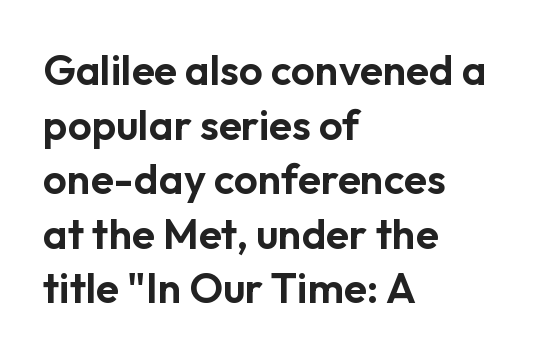
The words here are not underlined. Varying glyph widths throughout — classic text-font behaviour. Serifs: no, the terminals of the letterforms are clean. The lines sit at an ordinary, default distance from one another. Each line starts at the same left margin while the right side varies.
